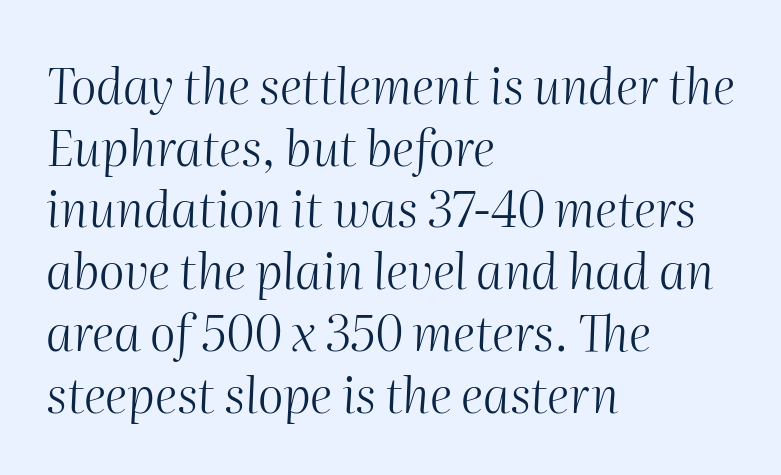
Q: Is the text bold? A: No.
Q: Is the text italic (slanted)? A: Yes, it leans right by about 2 degrees.
Q: Is the text underlined? A: No.
Q: How is the paragraph aligned? A: Left-aligned.
Q: Is the spacing between letters normal or unusually wide? A: Normal.
Q: Is the spacing between lines tight, normal or loose? A: Normal.
Q: Width (condensed, normal, or wide)? A: Normal.
Q: Stroke contrast? A: Medium.
Q: x-height? A: Medium.
Q: Monospaced? A: No.
